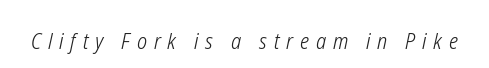
Q: Is the text bold? A: No.
Q: Is the text italic (slanted)? A: Yes, it leans right by about 12 degrees.
Q: Is the text underlined? A: No.
Q: Is the spacing between letters normal or unusually wide? A: Unusually wide.
